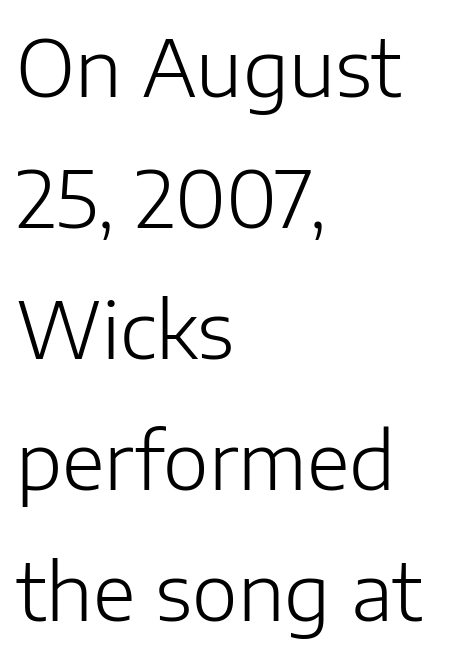
This rendering leaves character spacing at its baseline value. The space beneath each line is pristine and unruled. The lines are quadded left. You could not count columns in this text — the font is proportionally spaced.
